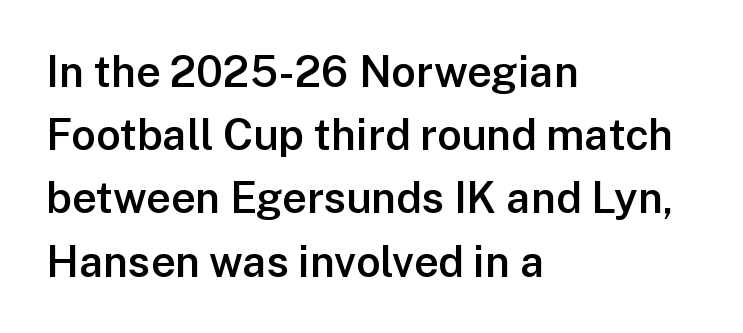
Q: Is the text bold? A: Semi-bold.
Q: Is the text italic (slanted)? A: No, it is upright.
Q: Is the typeface a serif or a sans-serif typeface? A: Sans-serif.
Q: Is the text underlined? A: No.
Q: How is the paragraph aligned? A: Left-aligned.
Q: Is the spacing between letters normal or unusually wide? A: Normal.
Q: Is the spacing between lines tight, normal or loose? A: Normal.
Q: Width (condensed, normal, or wide)? A: Normal.
Q: Stroke contrast? A: Low.
Q: x-height? A: Medium.
Q: Monospaced? A: No.
